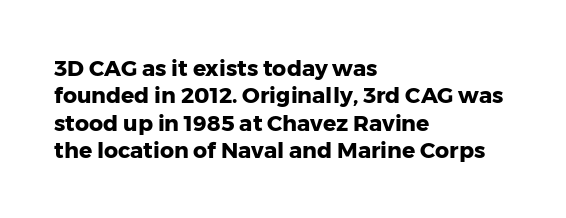
Chunky letters — that's bold for sure. Caption: standard tracking, unaltered. Descenders are the only things crossing below the line. Typeset ragged right — the left edge is the straight one. The letters stand upright; this is a roman face.
